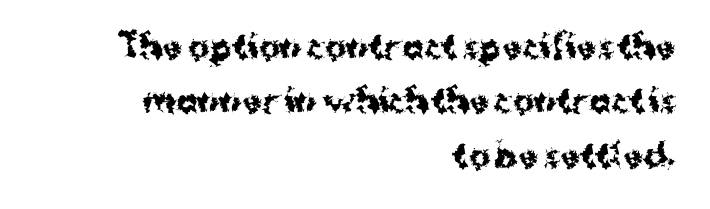
Q: Is the text bold? A: Yes.
Q: Is the text italic (slanted)? A: No, it is upright.
Q: Is the typeface a serif or a sans-serif typeface? A: Sans-serif.
Q: Is the text underlined? A: No.
Q: How is the paragraph aligned? A: Right-aligned.
Q: Is the spacing between letters normal or unusually wide? A: Normal.
Q: Is the spacing between lines tight, normal or loose? A: Normal.
Q: Width (condensed, normal, or wide)? A: Normal.
Q: Stroke contrast? A: Medium.
Q: x-height? A: Medium.
Q: Monospaced? A: No.
